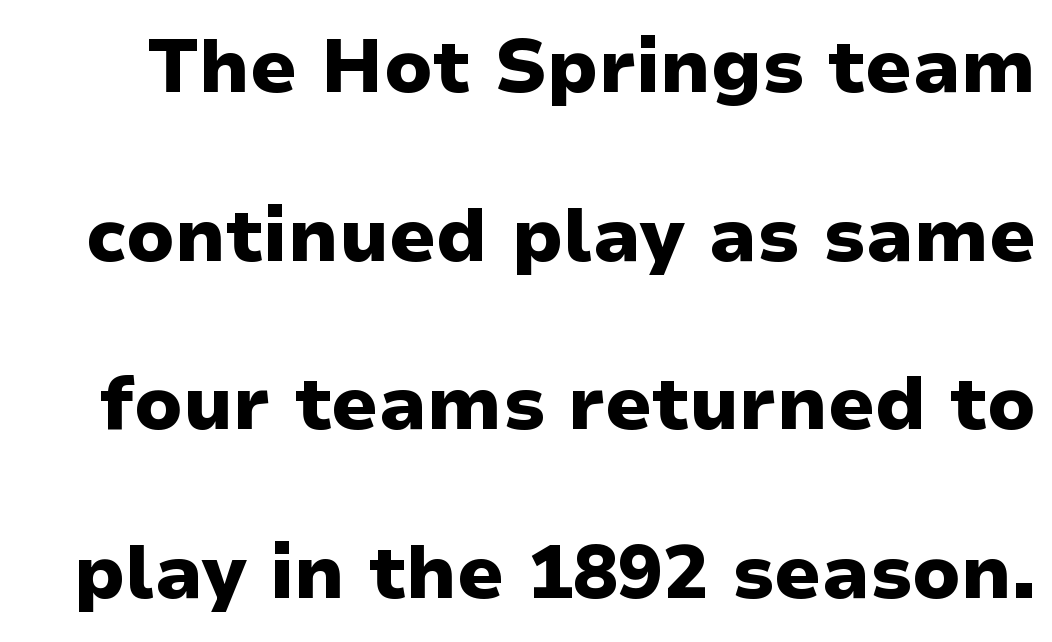
{"serif": "no", "italic": "no", "bold": "yes", "weight": "heavy", "width": "normal", "stroke_contrast": "low", "x_height": "medium", "monospaced": "no", "underline": "no", "line_spacing": "loose", "line_spacing_ratio": 2.25, "letter_spacing": "normal", "letter_spacing_em": 0.0, "glyph_px": 75}
